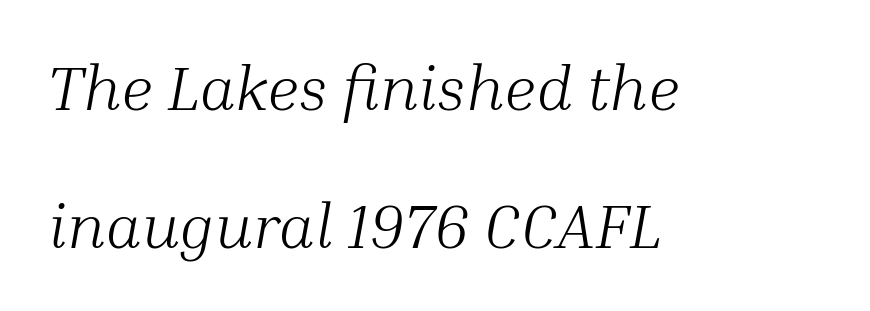
Q: Is the text bold? A: No.
Q: Is the text italic (slanted)? A: Yes, it leans right by about 10 degrees.
Q: Is the typeface a serif or a sans-serif typeface? A: Serif.
Q: Is the text underlined? A: No.
Q: How is the paragraph aligned? A: Left-aligned.
Q: Is the spacing between letters normal or unusually wide? A: Normal.
Q: Is the spacing between lines tight, normal or loose? A: Loose.
Q: Width (condensed, normal, or wide)? A: Normal.
Q: Stroke contrast? A: Medium.
Q: x-height? A: Medium.
Q: Monospaced? A: No.
